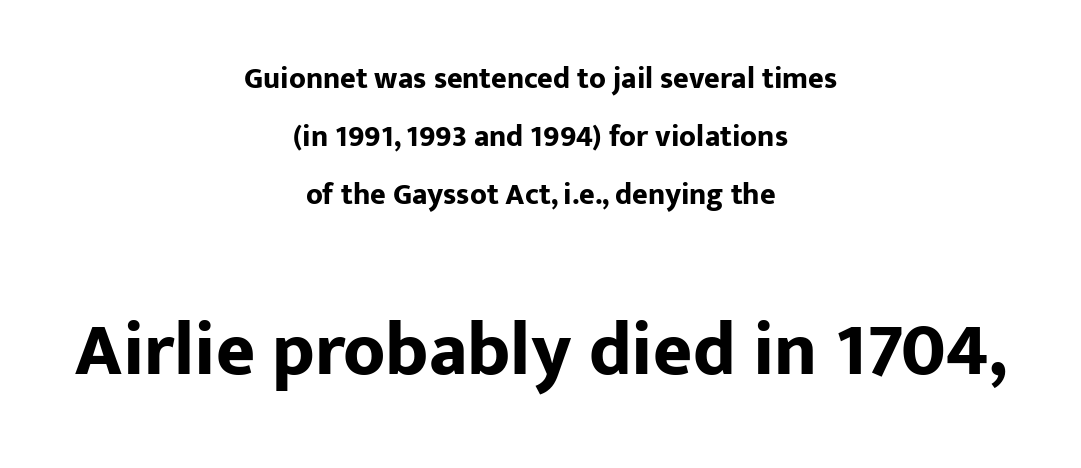
The image shows 75 px bold sans-serif type, upright; set centered, loose line spacing (1.94x), normal letter spacing, not underlined; the second (bottom) block is 2.5x larger; low stroke contrast and a medium x-height.
